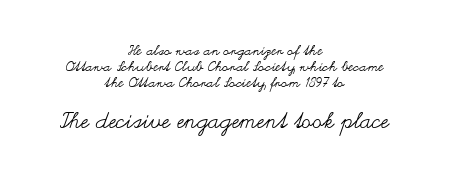
Q: Is the text bold? A: No.
Q: Is the text italic (slanted)? A: Yes.
Q: Is the text underlined? A: No.
Q: How is the paragraph aligned? A: Centered.
Q: Is the spacing between letters normal or unusually wide? A: Normal.
Q: Is the spacing between lines tight, normal or loose? A: Tight.
Q: Which block of text is set in a larger size, the first (top) or the second (bottom)? A: The second (bottom) one.
